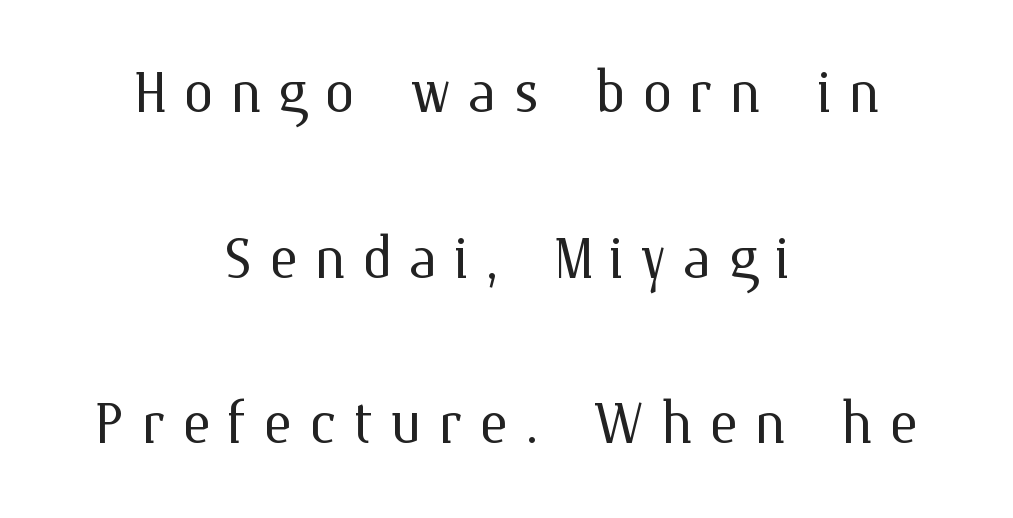
Layout note: lines centered. In terms of leading, this rendering errs on the spacious side. The lettering holds an erect, upright posture throughout. Has an underline been added? It has not. Is the stroke heavy? The answer is a plain regular-or-lighter. Display-style spreading of the glyphs; the letterfit is very open.
